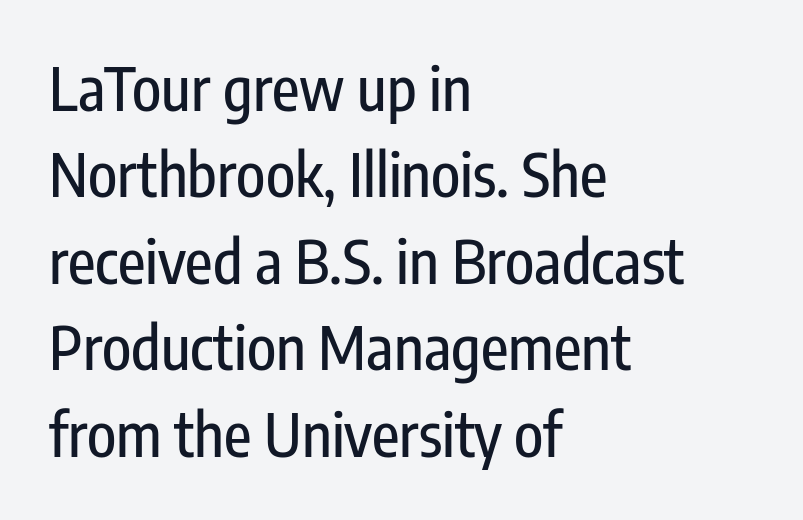
Q: Is the text italic (slanted)? A: No, it is upright.
Q: Is the typeface a serif or a sans-serif typeface? A: Sans-serif.
Q: Is the text underlined? A: No.
Q: How is the paragraph aligned? A: Left-aligned.
Q: Is the spacing between letters normal or unusually wide? A: Normal.
Q: Is the spacing between lines tight, normal or loose? A: Normal.
Q: Width (condensed, normal, or wide)? A: Condensed.
Q: Stroke contrast? A: Low.
Q: x-height? A: Medium.
Q: Monospaced? A: No.
